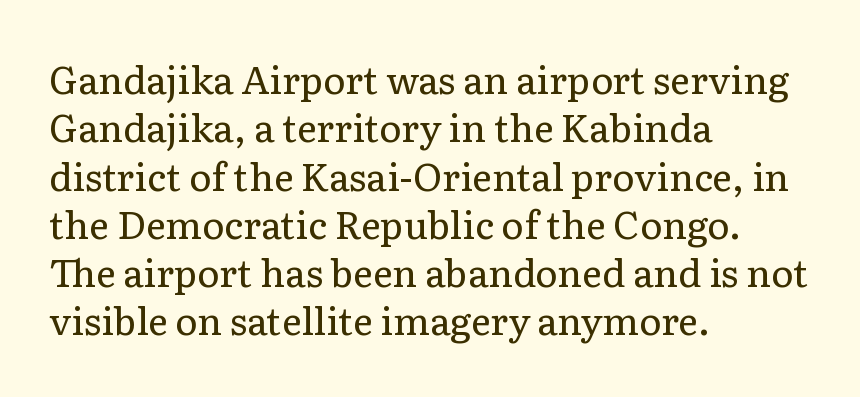
The image shows 38 px regular-weight serif type, upright; set left-aligned, normal line spacing (1.27x), normal letter spacing, not underlined; low stroke contrast and a medium x-height.
